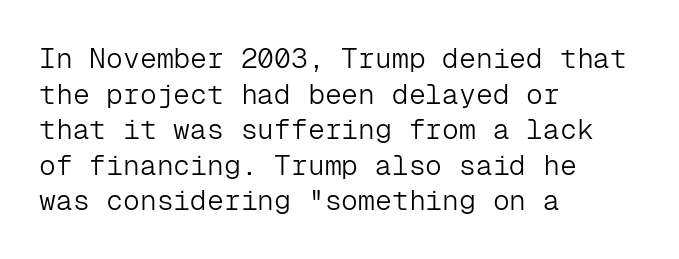
{"serif": "no", "italic": "no", "bold": "no", "weight": "light", "width": "normal", "stroke_contrast": "low", "x_height": "medium", "monospaced": "yes", "underline": "no", "align": "left", "line_spacing": "normal", "line_spacing_ratio": 1.27, "letter_spacing": "normal", "letter_spacing_em": 0.0, "glyph_px": 28}
